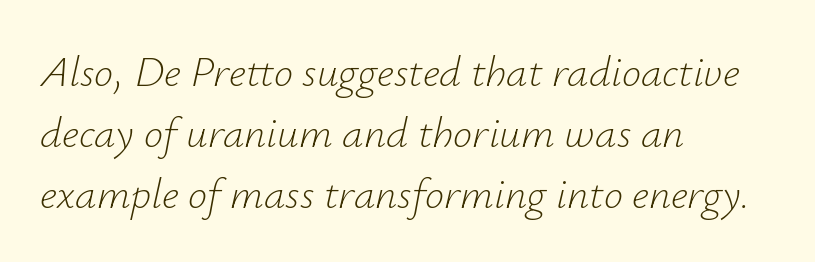
Character widths vary here, with narrow letters taking less room than wide ones. Letters rest on an invisible, unmarked baseline. Weight: in the light-to-regular range. Left-aligned paragraph, ragged on the right. Standard letterfit; no display-style spreading of the glyphs. It's the slanting kind of type.
